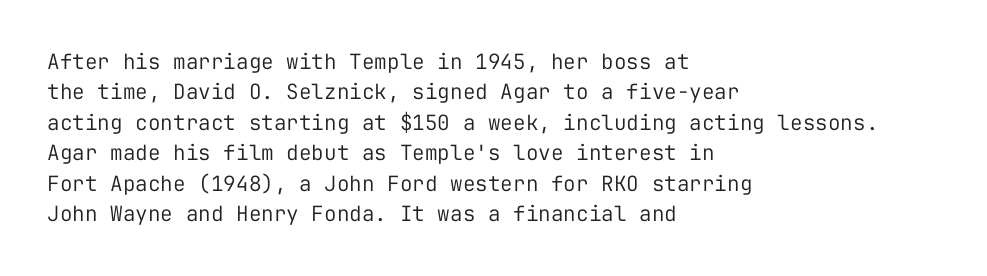
The image shows 21 px text type, upright; set left-aligned, normal line spacing (1.45x), normal letter spacing, not underlined.
